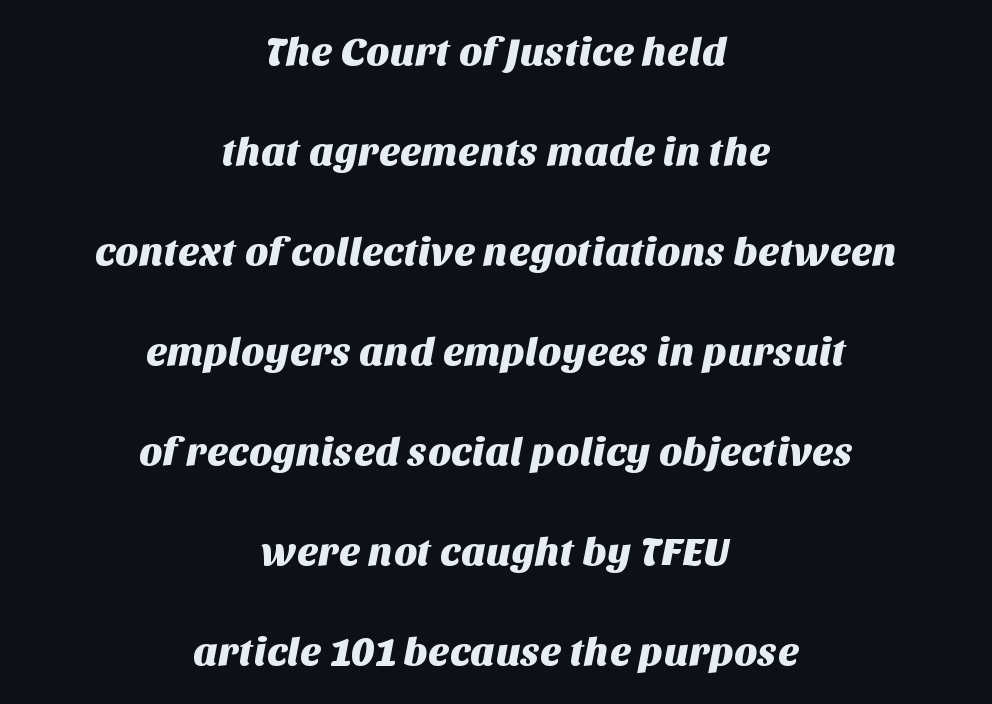
Words float on clear page, feet unadorned. Proportional: the letters do not fall into vertical columns. Grotesque or geometric, the face here clearly has no serifs. The compositor balanced each line on the midline. One glance says open: line gaps are wider than usual. The letterforms sit shoulder to shoulder at normal distance.
